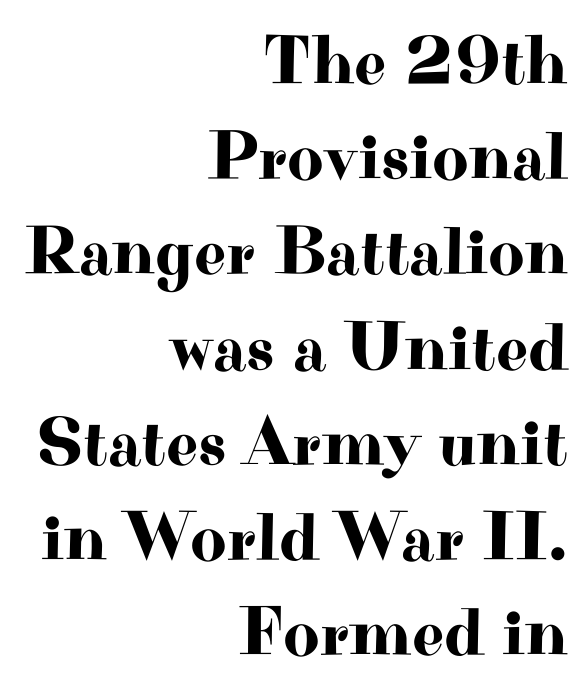
The image shows 70 px wide serif type, upright; set right-aligned, normal line spacing (1.36x), normal letter spacing, not underlined; high stroke contrast and a small x-height.
